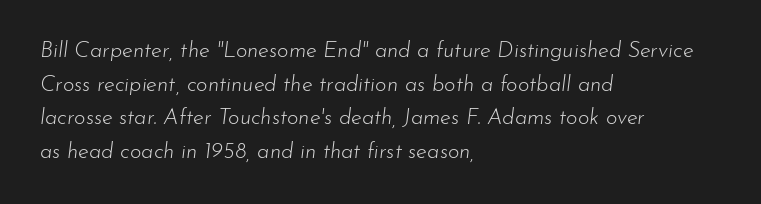
The image shows 22 px text type, italic (leaning right); set left-aligned, normal line spacing (1.53x), normal letter spacing, not underlined.
